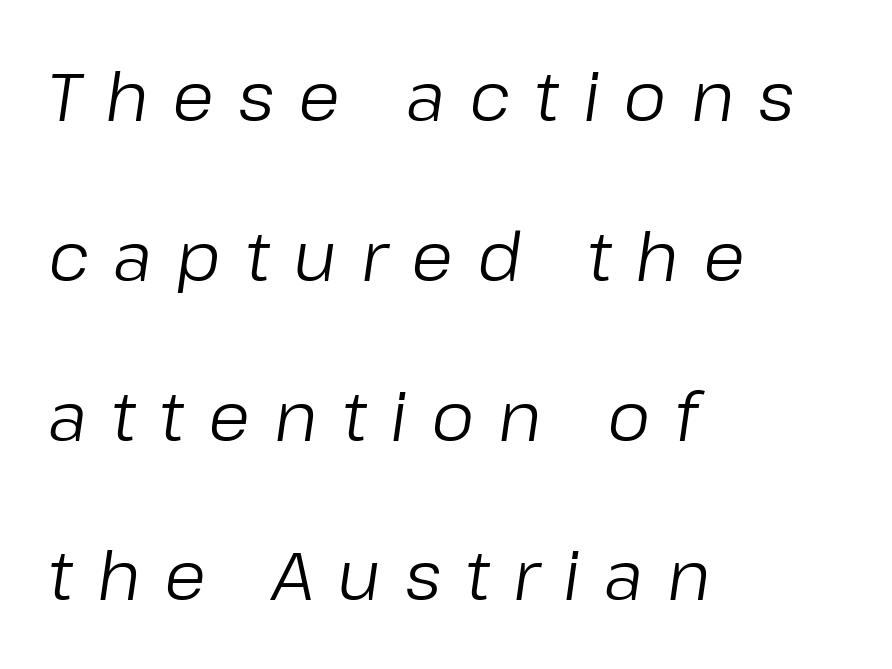
Q: Is the text bold? A: No.
Q: Is the text italic (slanted)? A: Yes, it leans right by about 8 degrees.
Q: Is the text underlined? A: No.
Q: How is the paragraph aligned? A: Left-aligned.
Q: Is the spacing between letters normal or unusually wide? A: Unusually wide.
Q: Is the spacing between lines tight, normal or loose? A: Loose.
Q: Width (condensed, normal, or wide)? A: Normal.
Q: Stroke contrast? A: Low.
Q: x-height? A: Medium.
Q: Monospaced? A: No.
